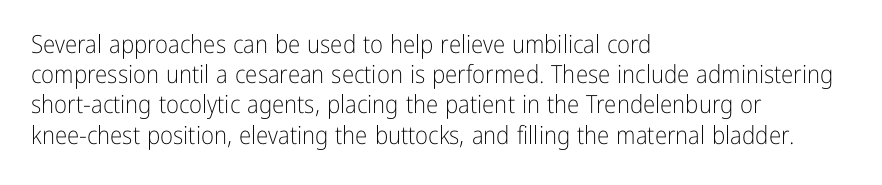
In terms of posture, this sample is upright. The rendering keeps characters at their native spacing. Caption: face not bold, strokes unweighted. The string is rendered with underlining switched off. Horizontal alignment here is leftward, the default for most running prose.
